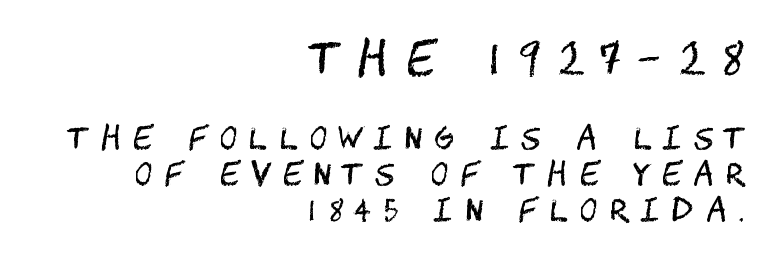
Q: Is the text bold? A: No.
Q: Is the text italic (slanted)? A: No, it is upright.
Q: Is the typeface a serif or a sans-serif typeface? A: Sans-serif.
Q: Is the text underlined? A: No.
Q: How is the paragraph aligned? A: Right-aligned.
Q: Is the spacing between letters normal or unusually wide? A: Unusually wide.
Q: Which block of text is set in a larger size, the first (top) or the second (bottom)? A: The first (top) one.
Q: Width (condensed, normal, or wide)? A: Condensed.
Q: Stroke contrast? A: Medium.
Q: x-height? A: Large.
